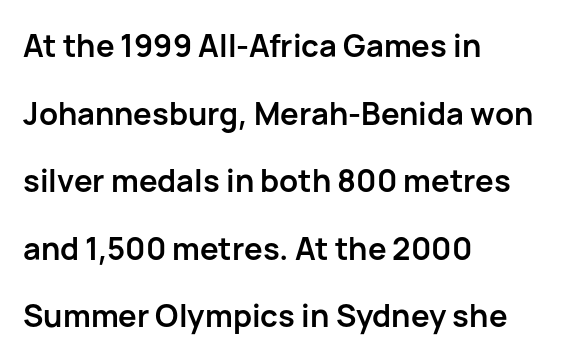
The face used here is proportionally spaced, like ordinary book or web type. The passage shown is emphatically bold. Where is the straight margin? On the left. This sample uses an upright cut, with every glyph sitting square on the baseline. Serif or sans? Sans — the stroke terminals are bare. No extra tracking has been applied to these lines.
